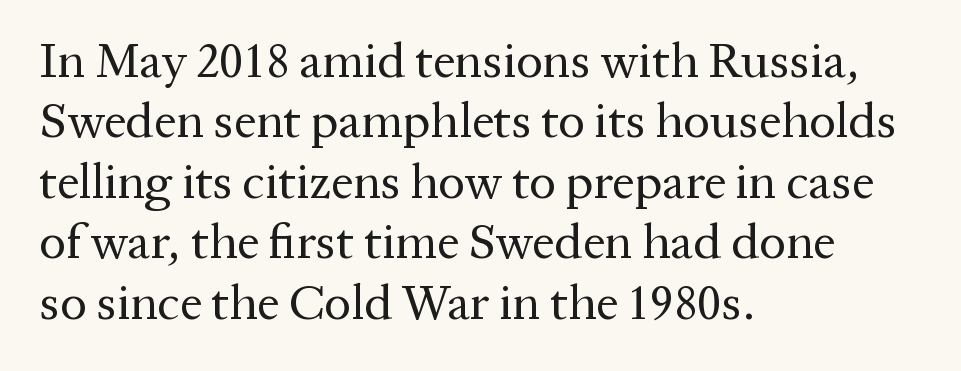
Q: Is the text bold? A: No.
Q: Is the text italic (slanted)? A: No, it is upright.
Q: Is the typeface a serif or a sans-serif typeface? A: Serif.
Q: Is the text underlined? A: No.
Q: How is the paragraph aligned? A: Left-aligned.
Q: Is the spacing between letters normal or unusually wide? A: Normal.
Q: Width (condensed, normal, or wide)? A: Normal.
Q: Stroke contrast? A: Medium.
Q: x-height? A: Medium.
Q: Monospaced? A: No.
